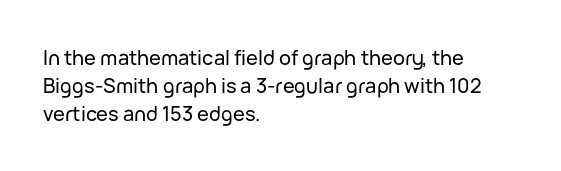
Q: Is the text italic (slanted)? A: No, it is upright.
Q: Is the text underlined? A: No.
Q: How is the paragraph aligned? A: Left-aligned.
Q: Is the spacing between letters normal or unusually wide? A: Normal.
Q: Is the spacing between lines tight, normal or loose? A: Normal.
